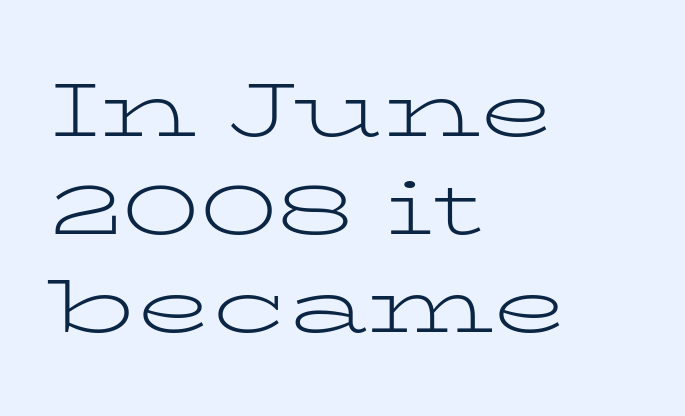
Q: Is the text bold? A: No.
Q: Is the text italic (slanted)? A: No, it is upright.
Q: Is the typeface a serif or a sans-serif typeface? A: Serif.
Q: Is the text underlined? A: No.
Q: How is the paragraph aligned? A: Left-aligned.
Q: Is the spacing between letters normal or unusually wide? A: Normal.
Q: Is the spacing between lines tight, normal or loose? A: Normal.
Q: Width (condensed, normal, or wide)? A: Wide.
Q: Stroke contrast? A: Low.
Q: x-height? A: Medium.
Q: Monospaced? A: No.
